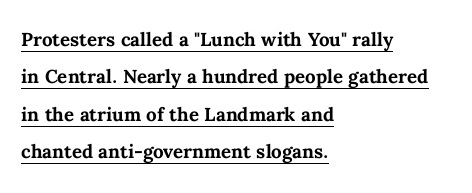
Q: Is the text bold? A: Yes.
Q: Is the text italic (slanted)? A: No, it is upright.
Q: Is the text underlined? A: Yes.
Q: How is the paragraph aligned? A: Left-aligned.
Q: Is the spacing between letters normal or unusually wide? A: Normal.
Q: Is the spacing between lines tight, normal or loose? A: Normal.
